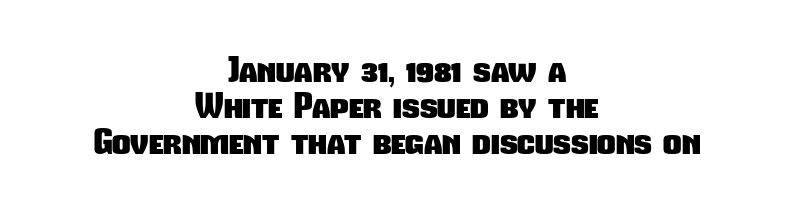
{"serif": "no", "bold": "yes", "weight": "heavy", "width": "condensed", "stroke_contrast": "low", "x_height": "medium", "monospaced": "no", "underline": "no", "align": "center", "line_spacing": "tight", "line_spacing_ratio": 1.0, "letter_spacing": "normal", "letter_spacing_em": 0.0, "glyph_px": 36}
